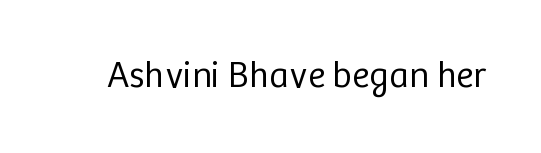
{"serif": "no", "italic": "no", "bold": "no", "weight": "regular", "width": "normal", "stroke_contrast": "low", "x_height": "medium", "monospaced": "no", "underline": "no", "letter_spacing": "normal", "letter_spacing_em": 0.0, "glyph_px": 37}
